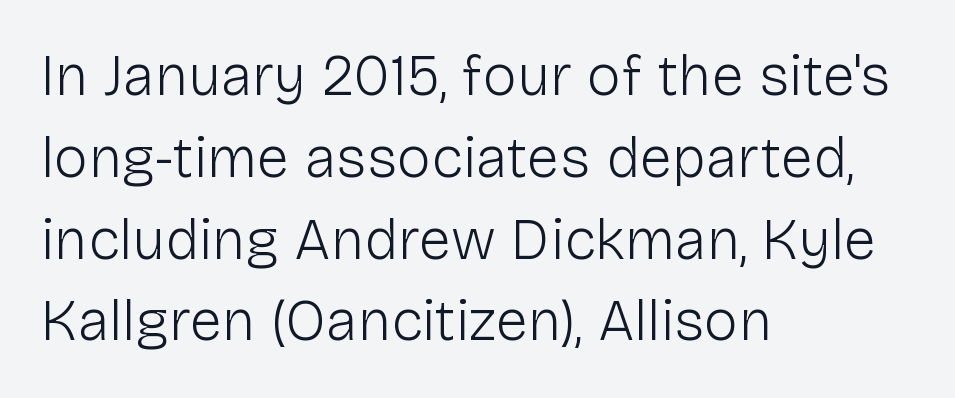
Q: Is the text bold? A: No.
Q: Is the text italic (slanted)? A: No, it is upright.
Q: Is the typeface a serif or a sans-serif typeface? A: Sans-serif.
Q: Is the text underlined? A: No.
Q: How is the paragraph aligned? A: Left-aligned.
Q: Is the spacing between letters normal or unusually wide? A: Normal.
Q: Is the spacing between lines tight, normal or loose? A: Normal.
Q: Width (condensed, normal, or wide)? A: Normal.
Q: Stroke contrast? A: Low.
Q: x-height? A: Medium.
Q: Monospaced? A: No.
